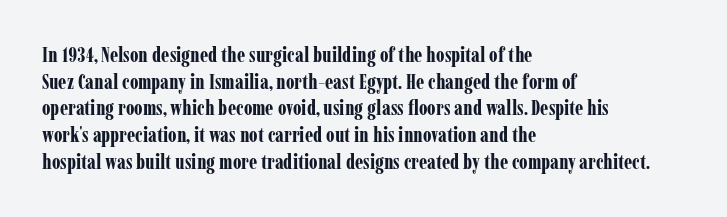
Q: Is the text bold? A: Yes.
Q: Is the text italic (slanted)? A: No, it is upright.
Q: Is the text underlined? A: No.
Q: How is the paragraph aligned? A: Left-aligned.
Q: Is the spacing between letters normal or unusually wide? A: Normal.
Q: Is the spacing between lines tight, normal or loose? A: Normal.
